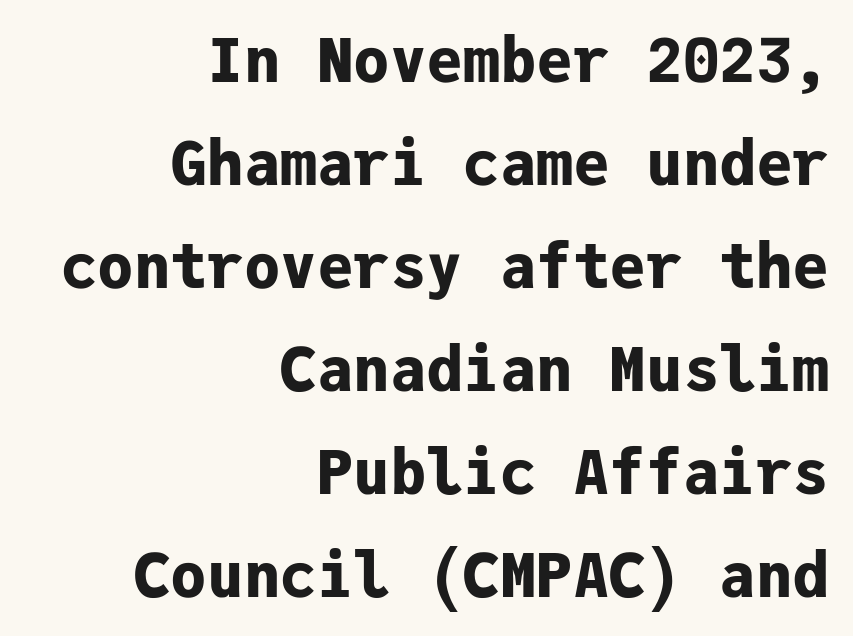
Q: Is the text bold? A: Yes.
Q: Is the text italic (slanted)? A: No, it is upright.
Q: Is the typeface a serif or a sans-serif typeface? A: Sans-serif.
Q: Is the text underlined? A: No.
Q: How is the paragraph aligned? A: Right-aligned.
Q: Is the spacing between letters normal or unusually wide? A: Normal.
Q: Is the spacing between lines tight, normal or loose? A: Normal.
Q: Width (condensed, normal, or wide)? A: Normal.
Q: Stroke contrast? A: Low.
Q: x-height? A: Medium.
Q: Monospaced? A: Yes.
